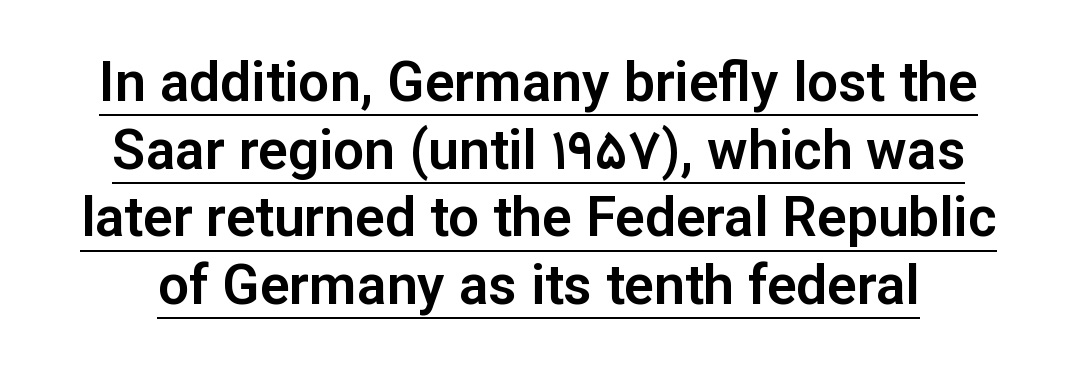
{"serif": "no", "italic": "no", "width": "normal", "stroke_contrast": "low", "x_height": "medium", "monospaced": "no", "underline": "yes", "line_spacing_ratio": 1.23, "letter_spacing": "normal", "letter_spacing_em": 0.0, "glyph_px": 55}
